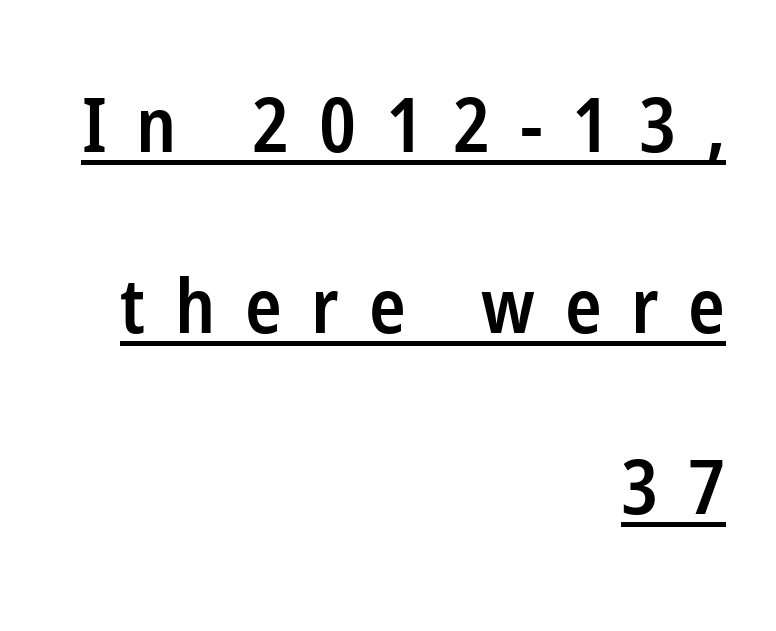
The sample has been set in demibold, a notch under bold. Every word sits above its own underline. The face used here is proportionally spaced, like ordinary book or web type. The letters carry no serifs — their stems end cleanly without finishing strokes.
